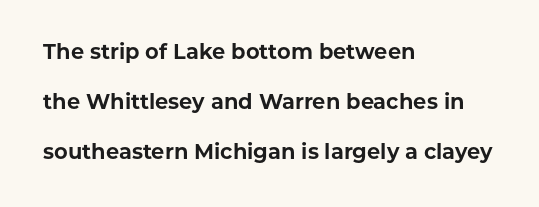
Bold? Absolutely — the strokes are thick and heavy. Quick note: interline space is abundant. Decoration check: the copy has no underline. Nothing unusual about the tracking: characters are spaced as the font intends. Ascenders rise straight up at ninety degrees. Which margin do the lines hug? The left one — the right edge is uneven.
